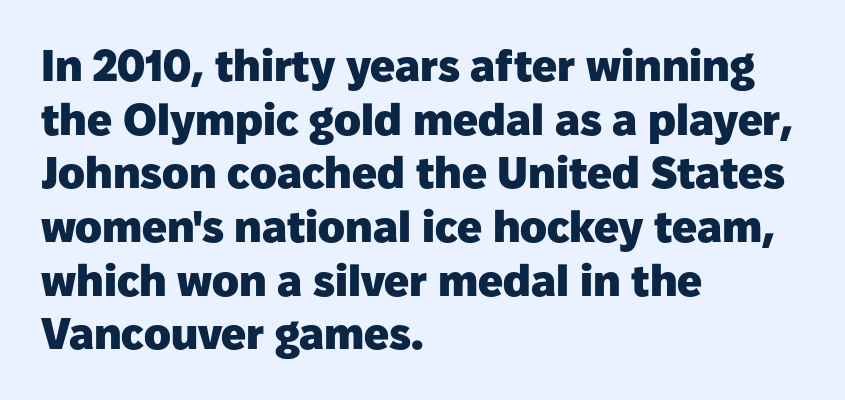
Q: Is the text bold? A: Yes.
Q: Is the text italic (slanted)? A: No, it is upright.
Q: Is the typeface a serif or a sans-serif typeface? A: Sans-serif.
Q: Is the text underlined? A: No.
Q: How is the paragraph aligned? A: Left-aligned.
Q: Is the spacing between letters normal or unusually wide? A: Normal.
Q: Width (condensed, normal, or wide)? A: Normal.
Q: Stroke contrast? A: Low.
Q: x-height? A: Medium.
Q: Monospaced? A: No.
